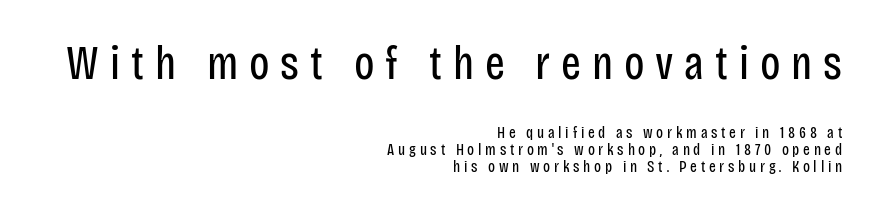
Q: Is the text bold? A: No.
Q: Is the text italic (slanted)? A: No, it is upright.
Q: Is the typeface a serif or a sans-serif typeface? A: Sans-serif.
Q: Is the text underlined? A: No.
Q: How is the paragraph aligned? A: Right-aligned.
Q: Is the spacing between letters normal or unusually wide? A: Unusually wide.
Q: Is the spacing between lines tight, normal or loose? A: Tight.
Q: Which block of text is set in a larger size, the first (top) or the second (bottom)? A: The first (top) one.
Q: Width (condensed, normal, or wide)? A: Condensed.
Q: Stroke contrast? A: Low.
Q: x-height? A: Large.
Q: Monospaced? A: No.
